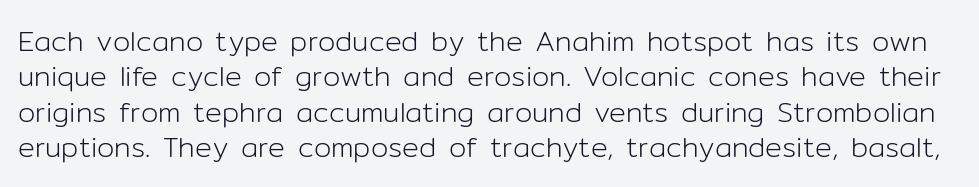
Proportional: the letters do not fall into vertical columns. The characters are drawn with everyday or finer stroke widths. The face used here is a sans, in the tradition of grotesques and geometrics. This rendering leaves character spacing at its baseline value. A typesetter would call this leading conventional body-copy spacing. It's the straight-up-and-down kind of type.
